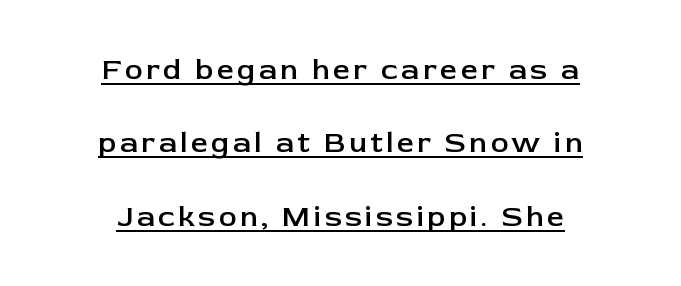
The rendering shows plain stroke endings on the letterforms — a sans-serif design. The lines are quadded center. Underlining? Definitely there. Look at the stroke-to-counter ratio: somewhat heavy, a semibold. Does the lettering tilt? It doesn't — this is upright. These lines are rendered in a variable-pitch font.
